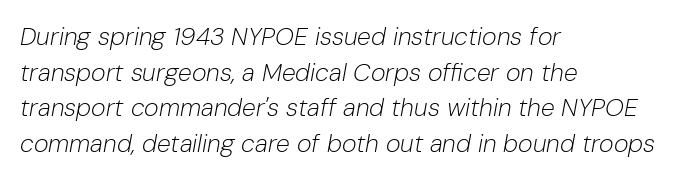
Q: Is the text bold? A: No.
Q: Is the text italic (slanted)? A: Yes, it leans right by about 10 degrees.
Q: Is the text underlined? A: No.
Q: How is the paragraph aligned? A: Left-aligned.
Q: Is the spacing between letters normal or unusually wide? A: Normal.
Q: Is the spacing between lines tight, normal or loose? A: Normal.
